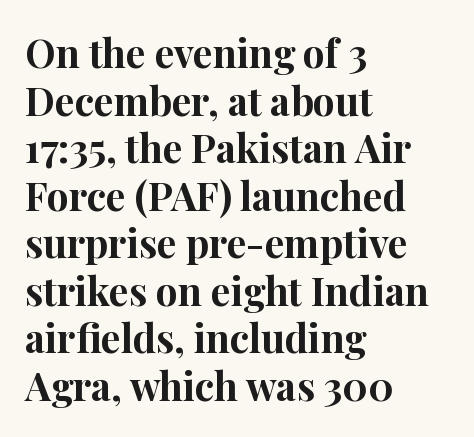
The typesetter chose a ragged-right arrangement here. Type style note: has serifs. How heavy is the stroke? Heavy — this is a bold. This rendering features lettering with no underline.
